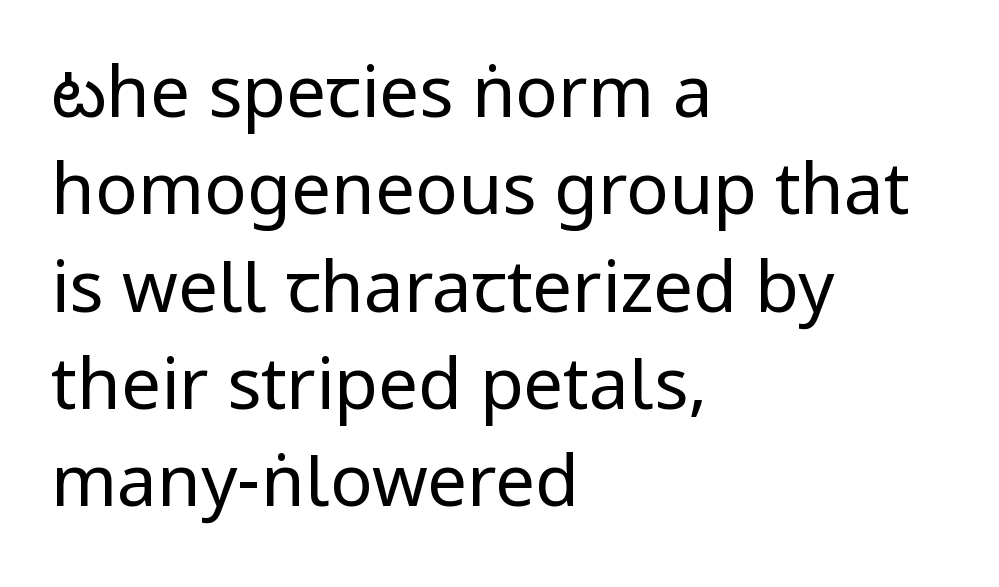
The image shows 71 px regular-weight, condensed sans-serif type, upright; set left-aligned, normal line spacing (1.37x), normal letter spacing, not underlined; low stroke contrast and a large x-height.
